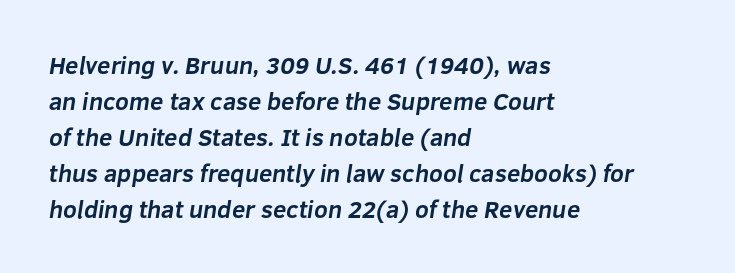
Letter spacing: default. A bare baseline throughout the passage. Each new line begins a customary step beneath the previous one. Which margin do the lines hug? The left one — the right edge is uneven.
